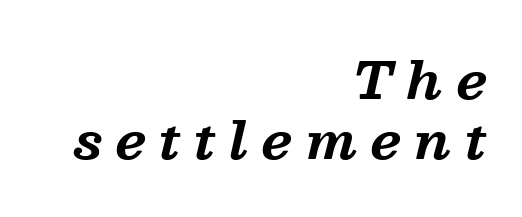
Q: Is the text bold? A: Yes.
Q: Is the text italic (slanted)? A: Yes, it leans right by about 13 degrees.
Q: Is the typeface a serif or a sans-serif typeface? A: Serif.
Q: Is the text underlined? A: No.
Q: How is the paragraph aligned? A: Right-aligned.
Q: Is the spacing between letters normal or unusually wide? A: Unusually wide.
Q: Width (condensed, normal, or wide)? A: Normal.
Q: Stroke contrast? A: Medium.
Q: x-height? A: Medium.
Q: Monospaced? A: No.
